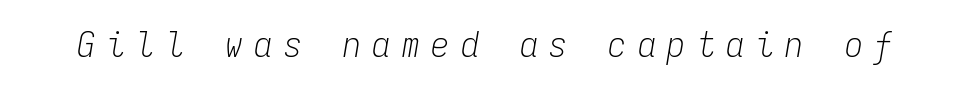
The image shows 36 px light, condensed type, italic (leaning right), monospaced; set unusually wide letter spacing (+0.32 em), not underlined; low stroke contrast and a medium x-height.
